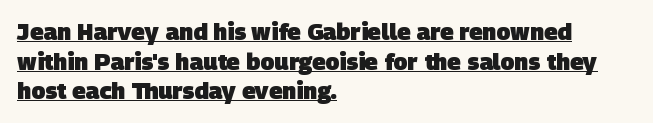
{"bold": "yes", "underline": "yes", "align": "left", "line_spacing": "normal", "line_spacing_ratio": 1.29, "letter_spacing": "normal", "letter_spacing_em": 0.0, "glyph_px": 23}
